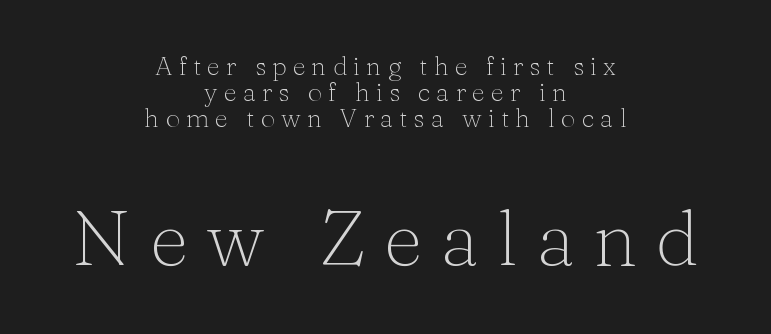
When letters stand straight like this, we call the style roman or upright. Is there much room between lines? No — they nearly touch. Do the characters align in a grid? No, the font is proportional. Size hierarchy here favors the trailing block over the leading one.
